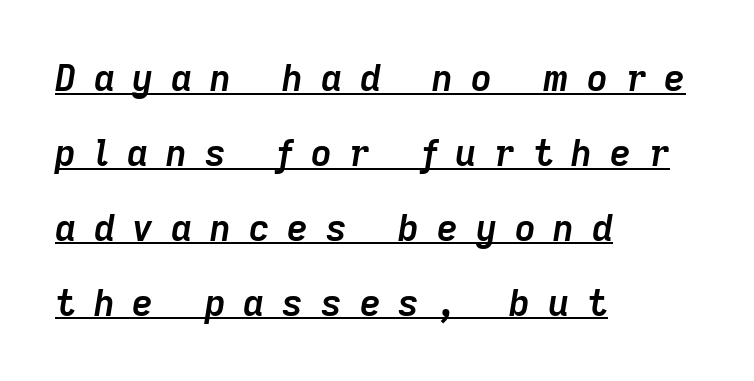
The image shows 36 px semibold type, italic (leaning right); set left-aligned, loose line spacing (2.08x), unusually wide letter spacing (+0.5 em), underlined; low stroke contrast and a medium x-height.
